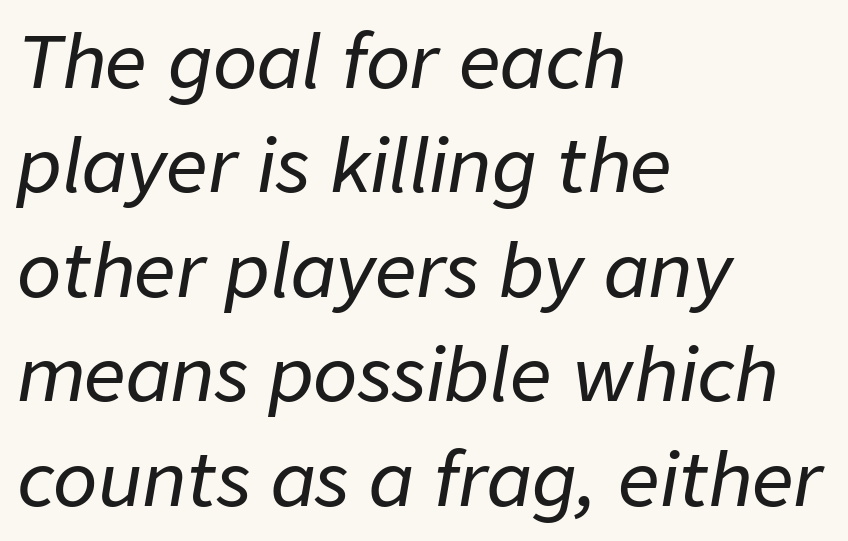
The image shows 73 px text type, italic (leaning right); set left-aligned, normal line spacing (1.43x), normal letter spacing, not underlined; low stroke contrast and a medium x-height.
